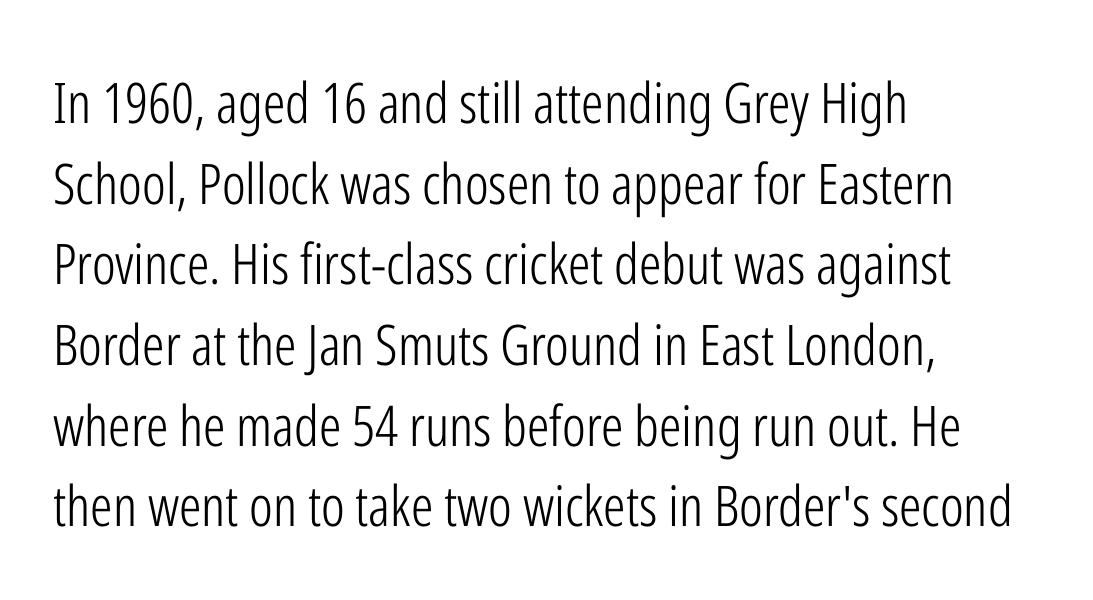
The image shows 56 px light, condensed sans-serif type, upright; set left-aligned, normal line spacing (1.44x), normal letter spacing, not underlined; low stroke contrast and a medium x-height.
